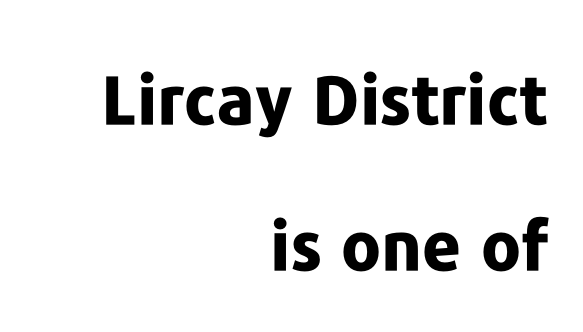
The image shows 68 px bold sans-serif type, upright; set right-aligned, loose line spacing (2.15x), normal letter spacing, not underlined; low stroke contrast and a medium x-height.
